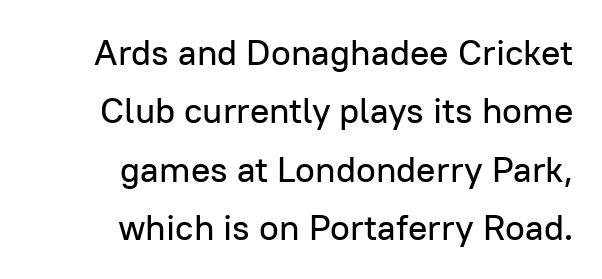
{"serif": "no", "italic": "no", "width": "normal", "stroke_contrast": "low", "x_height": "medium", "monospaced": "no", "underline": "no", "align": "right", "line_spacing": "normal", "line_spacing_ratio": 1.62, "letter_spacing": "normal", "letter_spacing_em": 0.0, "glyph_px": 36}
